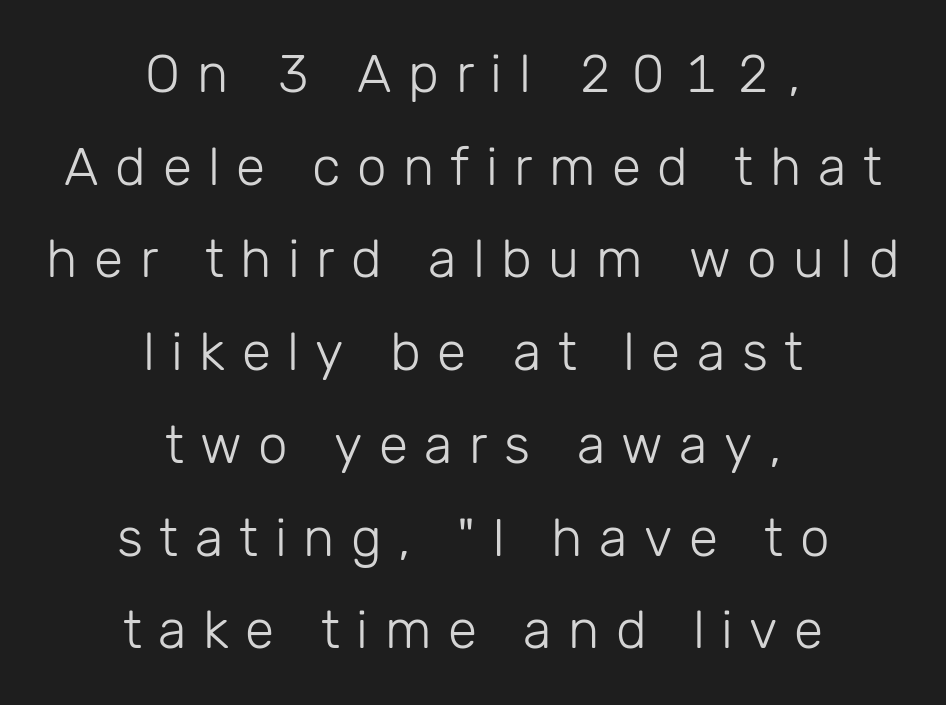
The strip under each line holds only bare page. Bold? No — there's no thickening of the strokes. The face used here is proportionally spaced, like ordinary book or web type. The setting favours the middle, as headings and verse often do.
